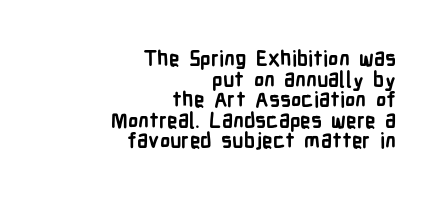
{"italic": "no", "bold": "yes", "underline": "no", "align": "right", "line_spacing": "tight", "line_spacing_ratio": 0.98, "letter_spacing": "normal", "letter_spacing_em": 0.0, "glyph_px": 21}
